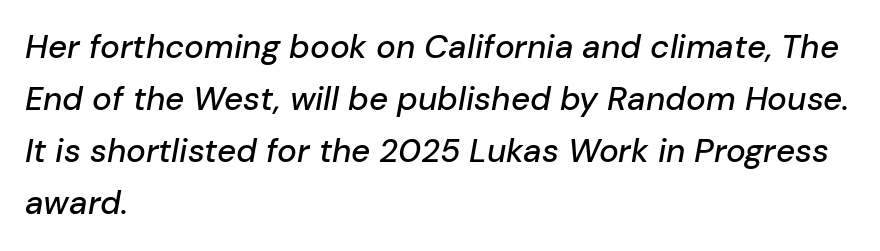
Just letters on the line, the space beneath them empty. Here the designer chose a conventional face with non-uniform glyph widths. The passage shown stacks its lines at a standard gap. Horizontally, the lines are justified to the leading edge only.
